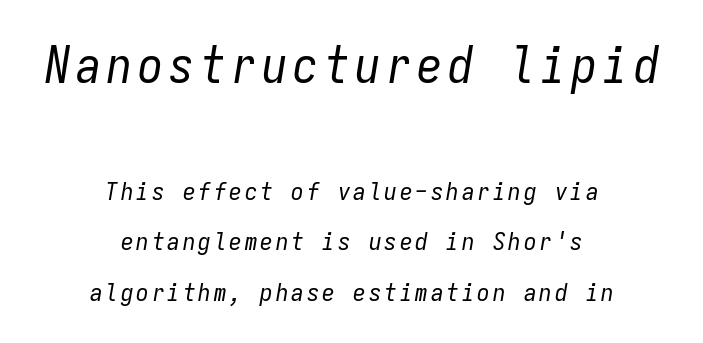
{"italic": "yes", "lean": "right", "slant_degrees": 9, "bold": "no", "weight": "regular", "width": "condensed", "stroke_contrast": "low", "x_height": "medium", "monospaced": "yes", "underline": "no", "align": "center", "line_spacing": "loose", "line_spacing_ratio": 2.02, "larger_block": "first", "size_ratio": 2.0, "glyph_px": 50}
